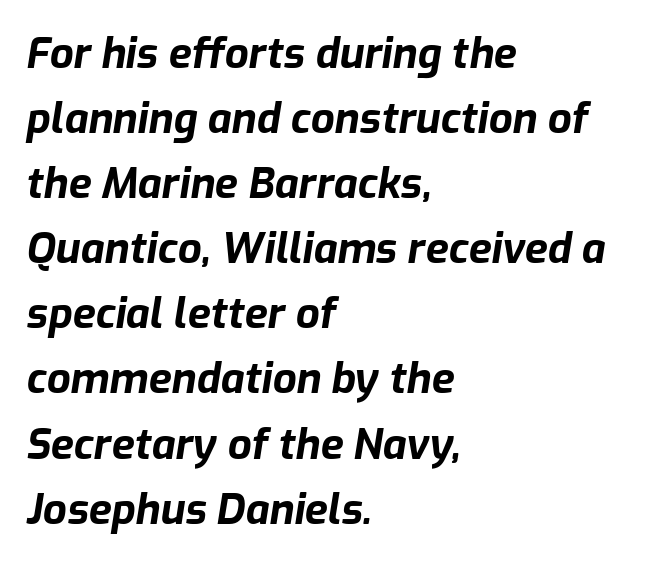
Q: Is the text bold? A: Yes.
Q: Is the text italic (slanted)? A: Yes, it leans right by about 9 degrees.
Q: Is the text underlined? A: No.
Q: How is the paragraph aligned? A: Left-aligned.
Q: Is the spacing between letters normal or unusually wide? A: Normal.
Q: Is the spacing between lines tight, normal or loose? A: Normal.
Q: Width (condensed, normal, or wide)? A: Normal.
Q: Stroke contrast? A: Low.
Q: x-height? A: Medium.
Q: Monospaced? A: No.
